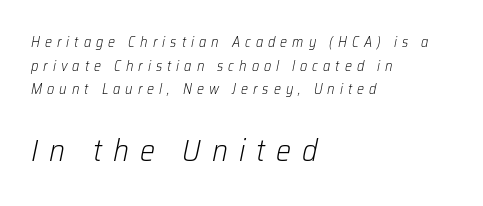
The image shows 30 px light type, italic (leaning right); set left-aligned, normal line spacing (1.68x), unusually wide letter spacing (+0.36 em), not underlined; the second (bottom) block is 2.14x larger; low stroke contrast and a medium x-height.
